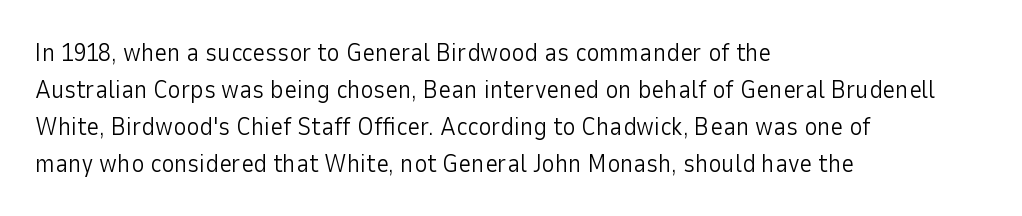
The image shows 25 px text type, upright; set left-aligned, normal line spacing (1.48x), normal letter spacing, not underlined.
